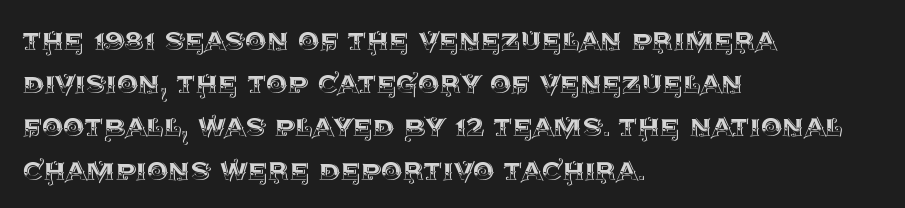
The image shows 34 px text type, upright; set left-aligned, normal line spacing (1.27x), normal letter spacing, not underlined; a large x-height.
